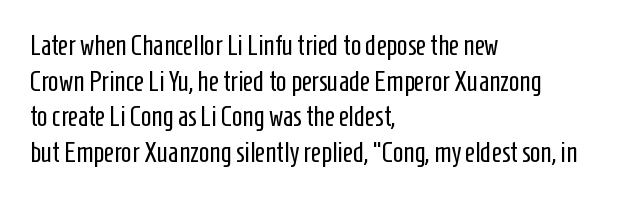
{"serif": "no", "italic": "no", "bold": "no", "weight": "regular", "width": "condensed", "stroke_contrast": "low", "x_height": "medium", "monospaced": "no", "underline": "no", "align": "left", "line_spacing": "normal", "line_spacing_ratio": 1.27, "letter_spacing": "normal", "letter_spacing_em": 0.0, "glyph_px": 28}
